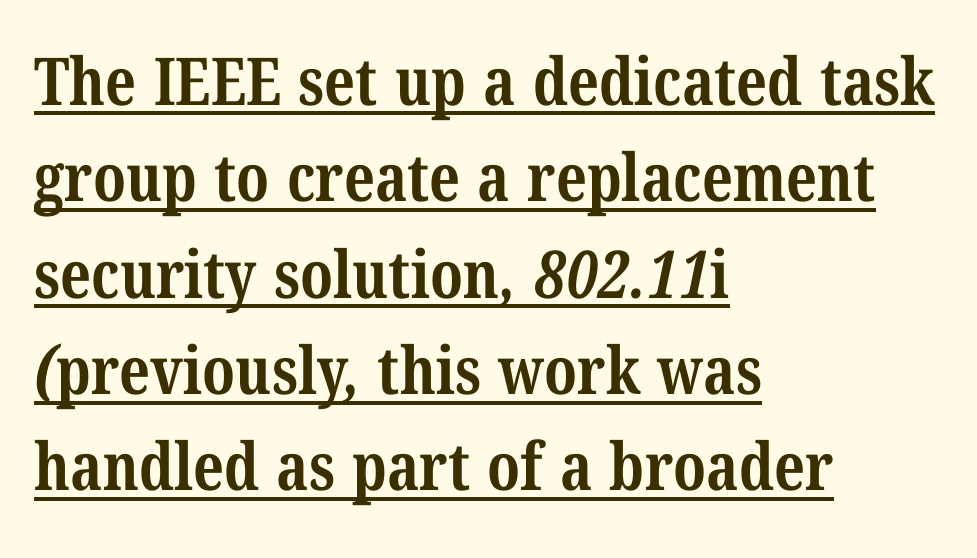
{"serif": "yes", "bold": "yes", "weight": "bold", "width": "condensed", "stroke_contrast": "medium", "x_height": "medium", "monospaced": "no", "underline": "yes", "align": "left", "line_spacing": "normal", "line_spacing_ratio": 1.46, "letter_spacing": "normal", "letter_spacing_em": 0.0, "glyph_px": 66}
